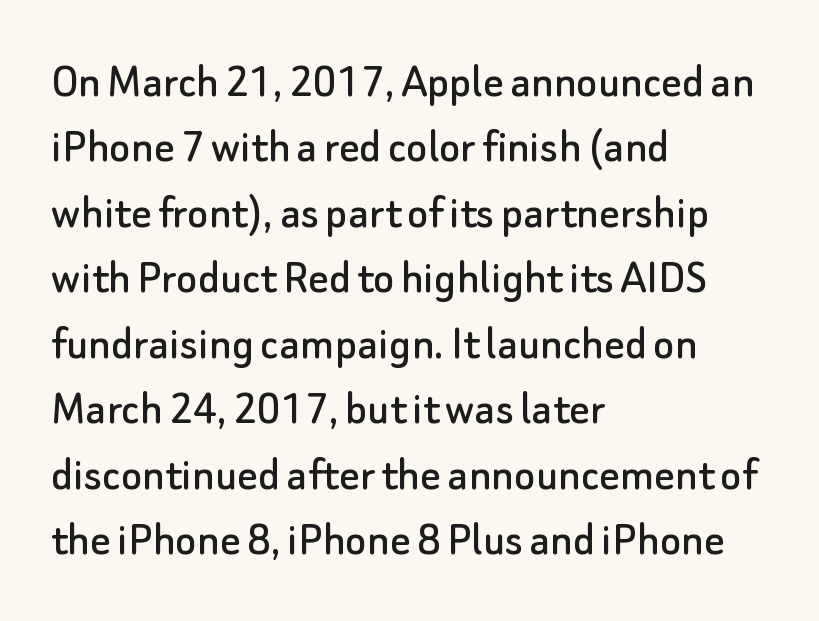
Note the varied advance widths — an 'i' is clearly narrower than an 'm'. Vertically, the passage feels balanced, rows spaced as you'd expect. Line beginnings align vertically; line endings do not. Tracking here is standard; glyphs follow each other at the usual distance. The type sits square on the baseline with zero lean. Stroke terminals: plain, sans-serif.
